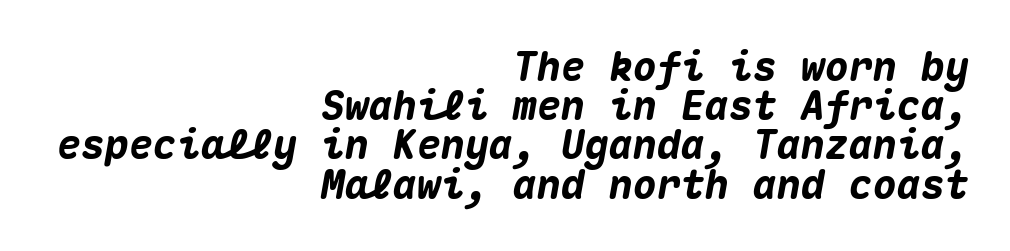
The image shows 40 px heavy type, italic (leaning right), monospaced; set right-aligned, tight line spacing (0.98x), normal letter spacing, not underlined; medium stroke contrast and a medium x-height.
